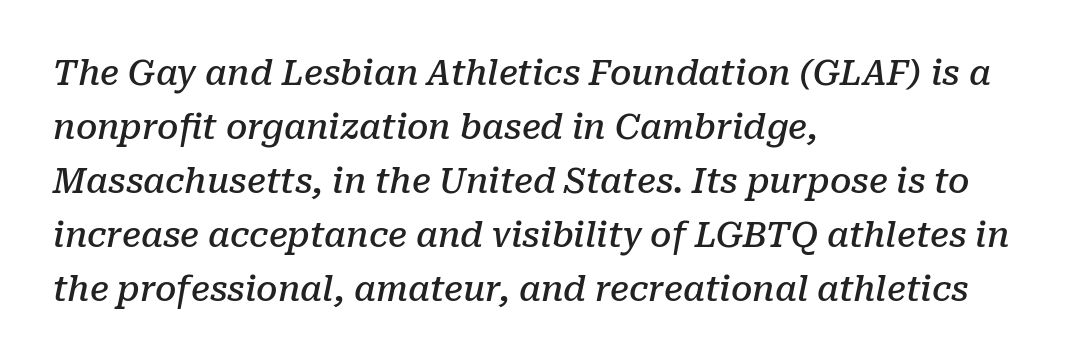
Q: Is the text bold? A: Semi-bold.
Q: Is the text italic (slanted)? A: Yes, it leans right by about 10 degrees.
Q: Is the typeface a serif or a sans-serif typeface? A: Serif.
Q: Is the text underlined? A: No.
Q: How is the paragraph aligned? A: Left-aligned.
Q: Is the spacing between letters normal or unusually wide? A: Normal.
Q: Is the spacing between lines tight, normal or loose? A: Normal.
Q: Width (condensed, normal, or wide)? A: Normal.
Q: Stroke contrast? A: Low.
Q: x-height? A: Medium.
Q: Monospaced? A: No.
